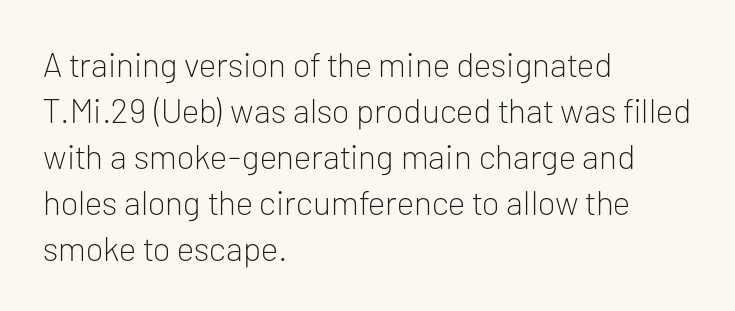
{"serif": "no", "italic": "no", "bold": "no", "weight": "light", "width": "normal", "stroke_contrast": "low", "x_height": "medium", "monospaced": "no", "underline": "no", "align": "left", "line_spacing": "normal", "line_spacing_ratio": 1.35, "letter_spacing": "normal", "letter_spacing_em": 0.0, "glyph_px": 34}
